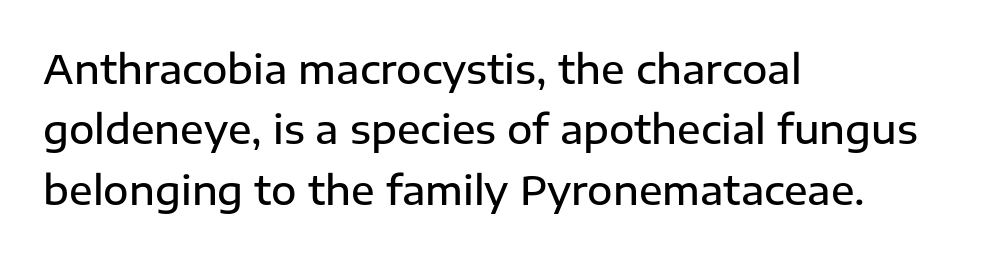
On the weight axis this lands at semibold, roughly 600. Each word holds together tightly as a unit, with standard inter-letter gaps. The text block is weighted toward the left margin, trailing off unevenly rightward. The passage shown is typed in a proportional face where columns would drift. Each new line begins a customary step beneath the previous one. A typesetter would label this face a sans.
